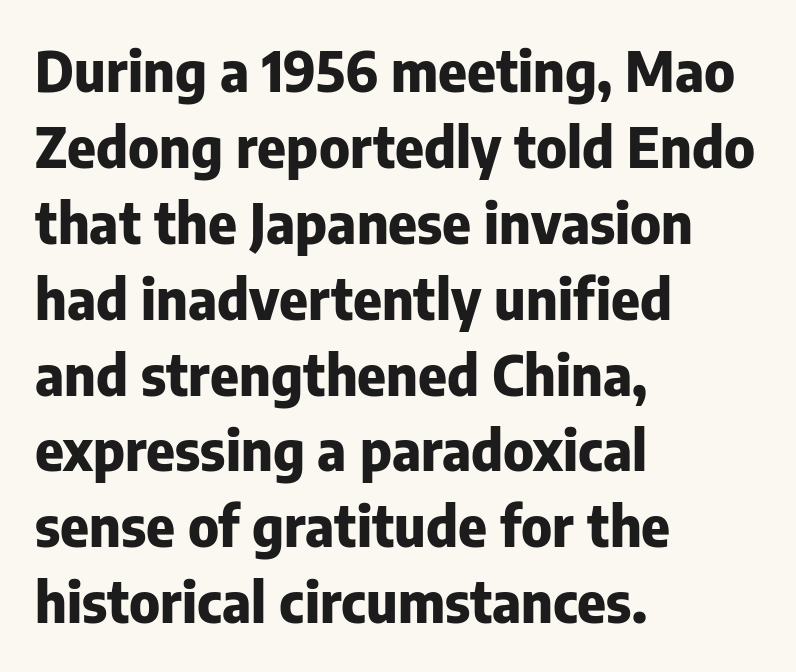
Q: Is the text bold? A: Yes.
Q: Is the text italic (slanted)? A: No, it is upright.
Q: Is the typeface a serif or a sans-serif typeface? A: Sans-serif.
Q: Is the text underlined? A: No.
Q: How is the paragraph aligned? A: Left-aligned.
Q: Is the spacing between letters normal or unusually wide? A: Normal.
Q: Is the spacing between lines tight, normal or loose? A: Normal.
Q: Width (condensed, normal, or wide)? A: Normal.
Q: Stroke contrast? A: Low.
Q: x-height? A: Medium.
Q: Monospaced? A: No.
